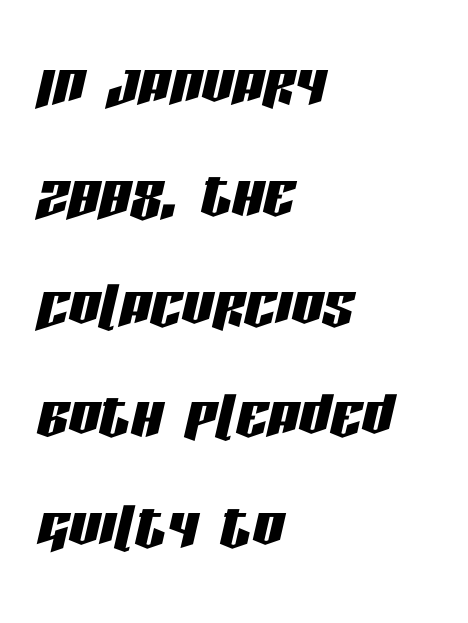
Q: Is the text italic (slanted)? A: Yes, it leans right by about 13 degrees.
Q: Is the text underlined? A: No.
Q: How is the paragraph aligned? A: Left-aligned.
Q: Is the spacing between letters normal or unusually wide? A: Normal.
Q: Is the spacing between lines tight, normal or loose? A: Normal.
Q: Width (condensed, normal, or wide)? A: Condensed.
Q: Stroke contrast? A: Low.
Q: x-height? A: Large.
Q: Monospaced? A: No.
